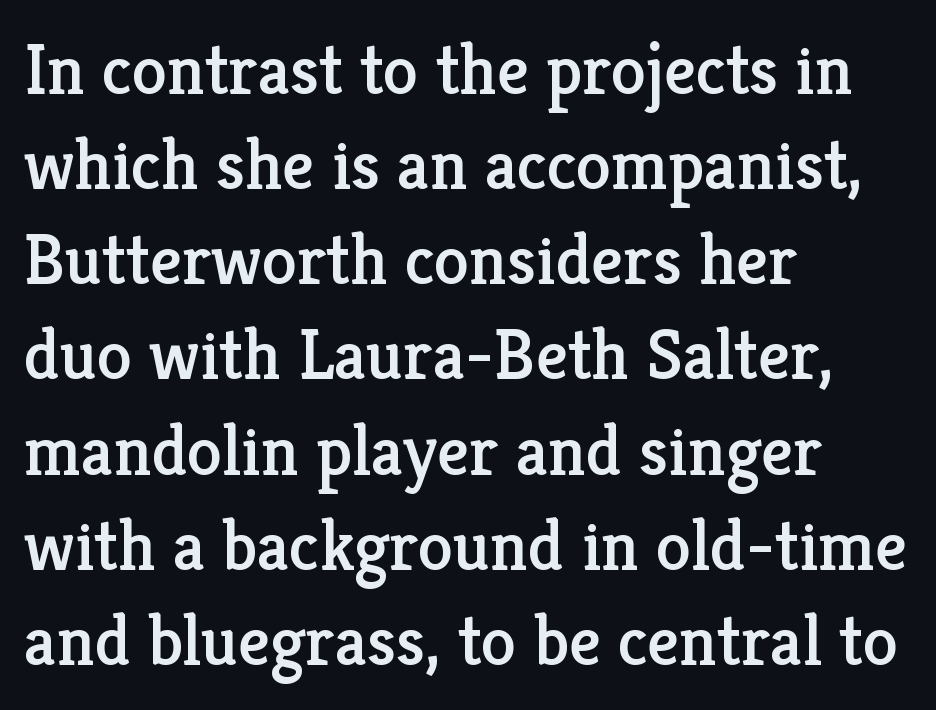
{"serif": "yes", "italic": "no", "width": "normal", "stroke_contrast": "low", "x_height": "medium", "monospaced": "no", "underline": "no", "align": "left", "line_spacing": "normal", "line_spacing_ratio": 1.34, "letter_spacing": "normal", "letter_spacing_em": 0.0, "glyph_px": 71}
